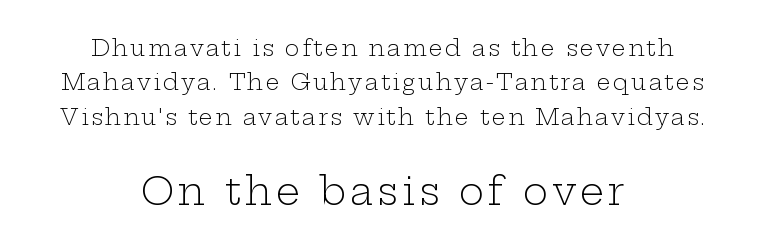
{"serif": "yes", "italic": "no", "bold": "no", "weight": "light", "width": "wide", "stroke_contrast": "low", "x_height": "medium", "monospaced": "no", "underline": "no", "align": "center", "line_spacing": "normal", "line_spacing_ratio": 1.56, "larger_block": "second", "size_ratio": 1.73, "glyph_px": 38}
